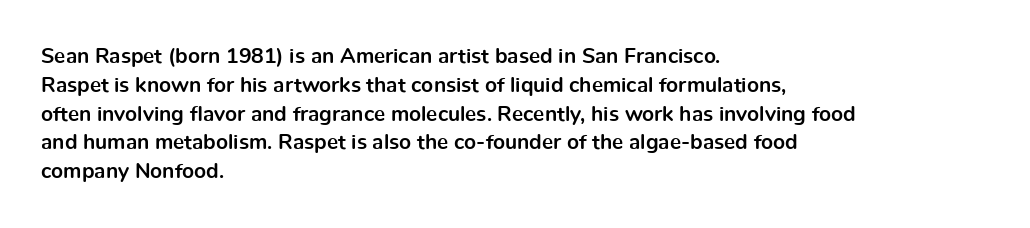
{"italic": "no", "bold": "yes", "underline": "no", "align": "left", "line_spacing": "normal", "line_spacing_ratio": 1.37, "letter_spacing": "normal", "letter_spacing_em": 0.0, "glyph_px": 21}
